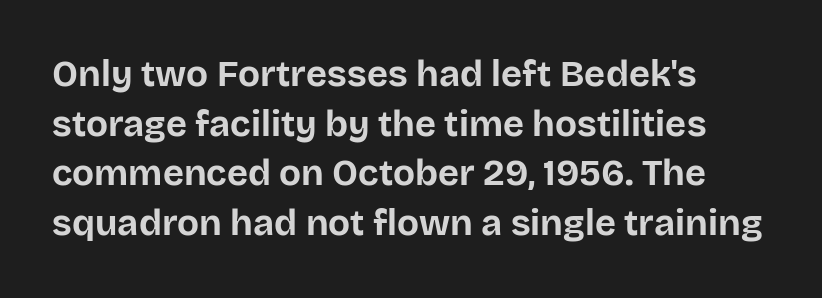
The image shows 36 px bold sans-serif type, upright; set left-aligned, normal line spacing (1.38x), normal letter spacing, not underlined; low stroke contrast and a large x-height.
